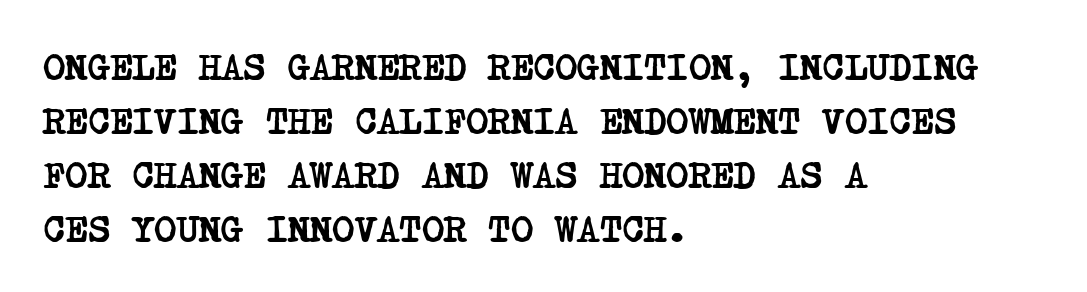
{"serif": "yes", "bold": "yes", "weight": "semibold", "width": "condensed", "stroke_contrast": "low", "x_height": "large", "underline": "no", "align": "left", "line_spacing": "normal", "line_spacing_ratio": 1.42, "letter_spacing": "normal", "letter_spacing_em": 0.0, "glyph_px": 38}
